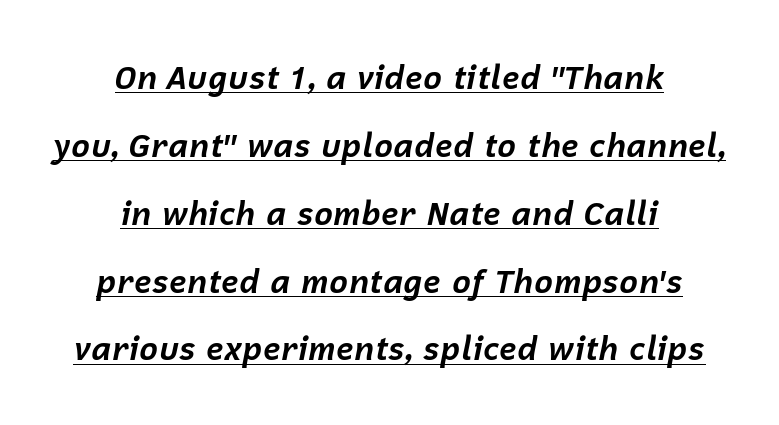
This rendering features underlined lettering. A typesetter would call this proportional, since set widths differ per character. This block would shrink considerably if given ordinary leading; it's expanded now. Heavy-handed strokes throughout: this text is bold. Typeset on center — no edge is straight. The glyphs look as if they've been sheared to an angle.
